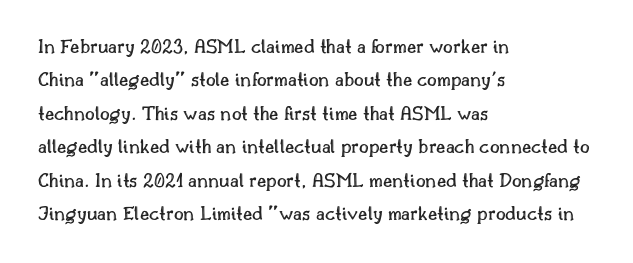
{"italic": "no", "underline": "no", "align": "left", "line_spacing": "normal", "line_spacing_ratio": 1.59, "letter_spacing": "normal", "letter_spacing_em": 0.0, "glyph_px": 21}
